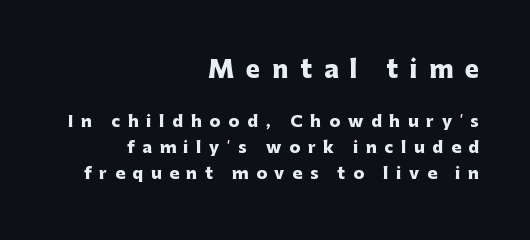
The image shows 24 px bold type, upright; set right-aligned, normal line spacing (1.63x), unusually wide letter spacing (+0.49 em), not underlined; the first (top) block is 1.5x larger.
